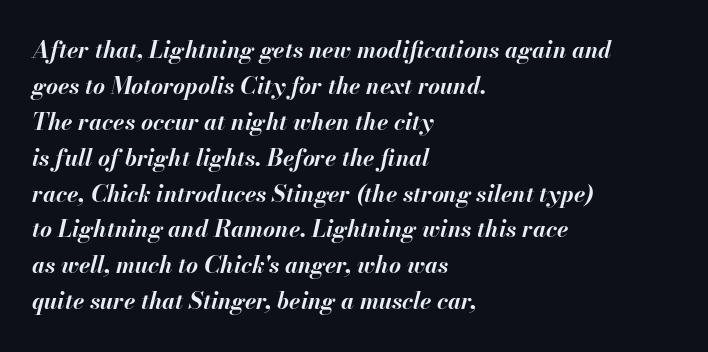
The image shows 23 px bold type, italic (leaning right); set left-aligned, normal line spacing (1.56x), normal letter spacing, not underlined.
